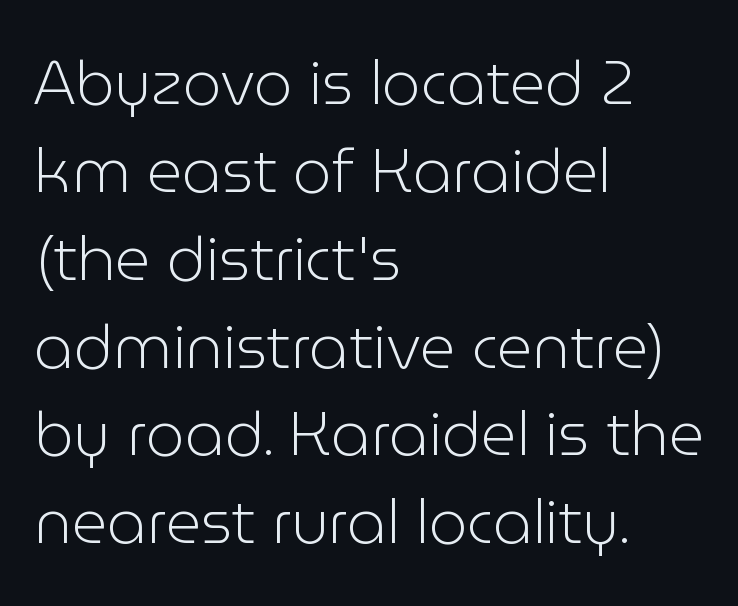
Q: Is the text bold? A: No.
Q: Is the text italic (slanted)? A: No, it is upright.
Q: Is the typeface a serif or a sans-serif typeface? A: Sans-serif.
Q: Is the text underlined? A: No.
Q: How is the paragraph aligned? A: Left-aligned.
Q: Is the spacing between letters normal or unusually wide? A: Normal.
Q: Is the spacing between lines tight, normal or loose? A: Normal.
Q: Width (condensed, normal, or wide)? A: Normal.
Q: Stroke contrast? A: Low.
Q: x-height? A: Medium.
Q: Monospaced? A: No.
